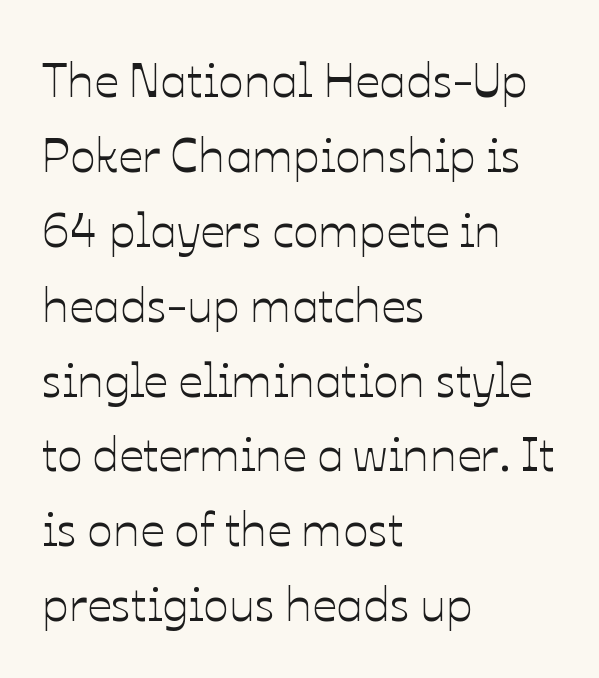
The image shows 48 px text type, upright; set left-aligned, normal line spacing (1.56x), normal letter spacing, not underlined; low stroke contrast and a medium x-height.
